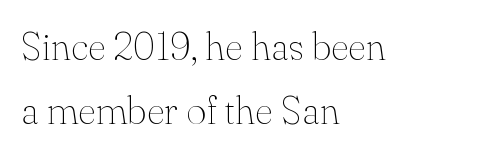
{"serif": "yes", "italic": "no", "bold": "no", "weight": "thin", "width": "normal", "stroke_contrast": "medium", "x_height": "small", "monospaced": "no", "underline": "no", "align": "left", "line_spacing": "normal", "line_spacing_ratio": 1.64, "letter_spacing": "normal", "letter_spacing_em": 0.0, "glyph_px": 39}
